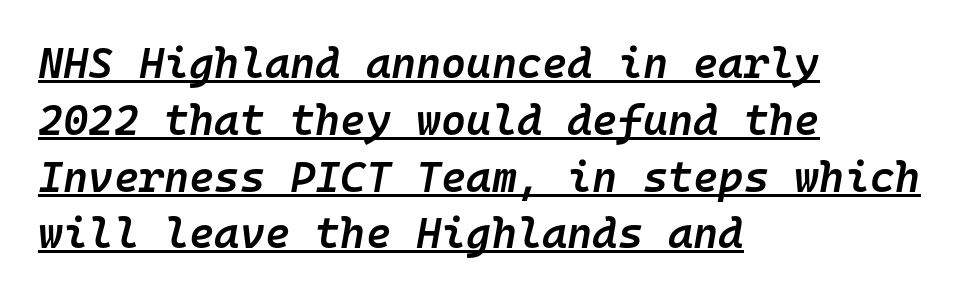
Q: Is the text bold? A: Semi-bold.
Q: Is the text italic (slanted)? A: Yes, it leans right by about 10 degrees.
Q: Is the text underlined? A: Yes.
Q: How is the paragraph aligned? A: Left-aligned.
Q: Is the spacing between letters normal or unusually wide? A: Normal.
Q: Is the spacing between lines tight, normal or loose? A: Normal.
Q: Width (condensed, normal, or wide)? A: Normal.
Q: Stroke contrast? A: Low.
Q: x-height? A: Medium.
Q: Monospaced? A: Yes.
